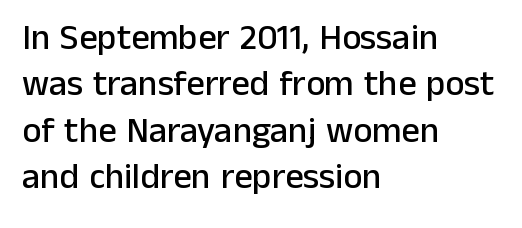
The image shows 36 px sans-serif type, upright; set left-aligned, normal line spacing (1.29x), normal letter spacing, not underlined; low stroke contrast and a medium x-height.
